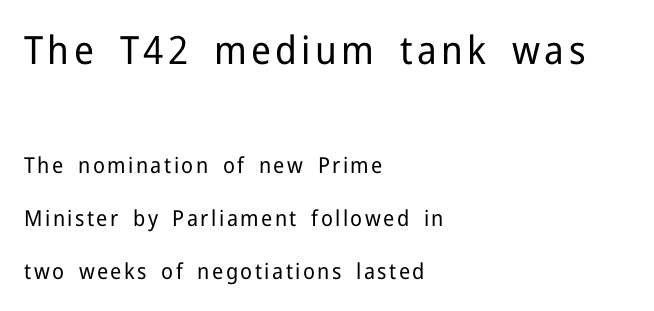
Q: Is the text bold? A: No.
Q: Is the text italic (slanted)? A: No, it is upright.
Q: Is the typeface a serif or a sans-serif typeface? A: Sans-serif.
Q: Is the text underlined? A: No.
Q: How is the paragraph aligned? A: Left-aligned.
Q: Is the spacing between lines tight, normal or loose? A: Loose.
Q: Which block of text is set in a larger size, the first (top) or the second (bottom)? A: The first (top) one.
Q: Width (condensed, normal, or wide)? A: Normal.
Q: Stroke contrast? A: Low.
Q: x-height? A: Medium.
Q: Monospaced? A: No.
